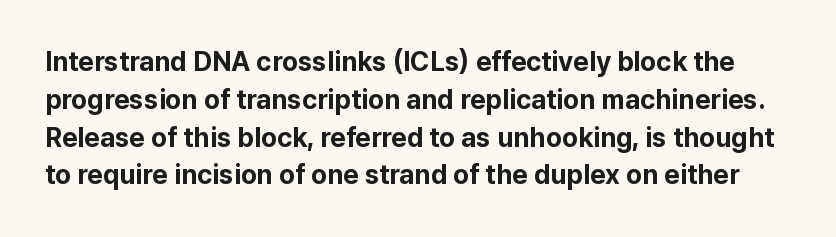
The image shows 27 px bold type, upright; set normal line spacing (1.4x), normal letter spacing, not underlined.
